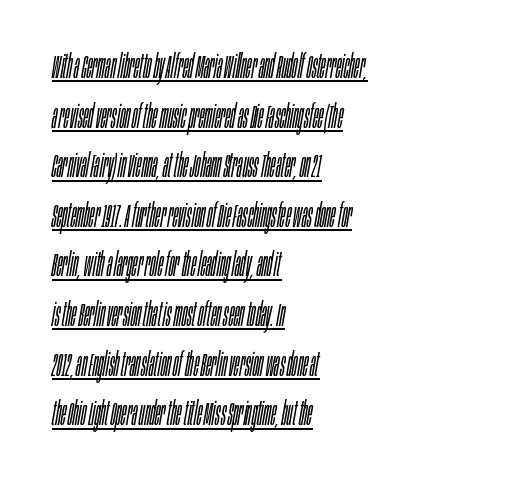
{"italic": "yes", "lean": "right", "slant_degrees": 10, "bold": "no", "weight": "light", "width": "condensed", "stroke_contrast": "low", "x_height": "large", "monospaced": "no", "underline": "yes", "align": "left", "line_spacing": "normal", "line_spacing_ratio": 1.55, "letter_spacing": "normal", "letter_spacing_em": 0.0, "glyph_px": 32}
